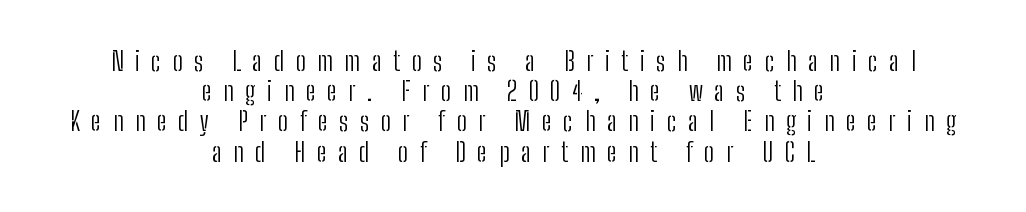
The image shows 27 px text type, upright; set centered, tight line spacing (1.12x), unusually wide letter spacing (+0.43 em), not underlined.
